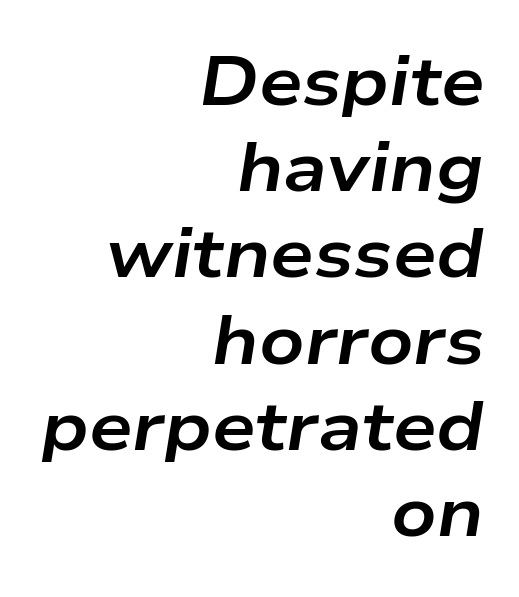
{"italic": "yes", "lean": "right", "slant_degrees": 9, "bold": "yes", "weight": "bold", "width": "wide", "stroke_contrast": "low", "x_height": "medium", "monospaced": "no", "underline": "no", "align": "right", "line_spacing": "normal", "line_spacing_ratio": 1.25, "letter_spacing": "normal", "letter_spacing_em": 0.0, "glyph_px": 69}
